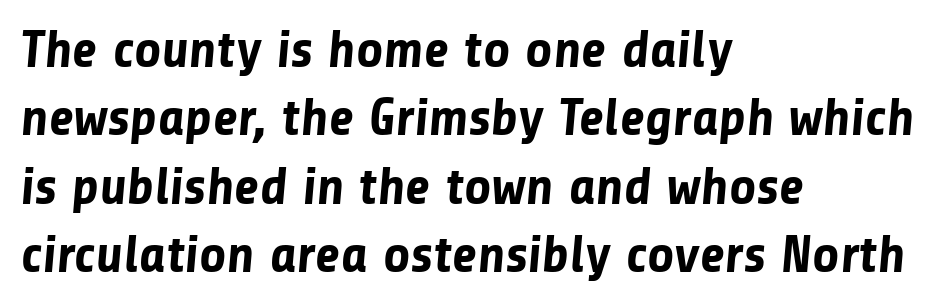
The image shows 53 px bold sans-serif type; set left-aligned, normal line spacing (1.29x), normal letter spacing, not underlined; low stroke contrast and a medium x-height.
